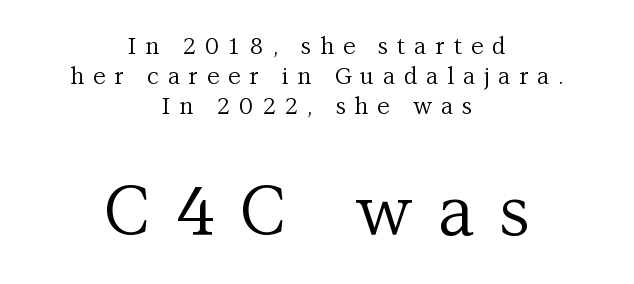
Casual observation: everything's sitting right in the middle. The glyphs are unaccompanied by any horizontal stroke below them. Nothing heavy about these letters — not bold at all. Each letter's strokes conclude with small projecting serifs.
